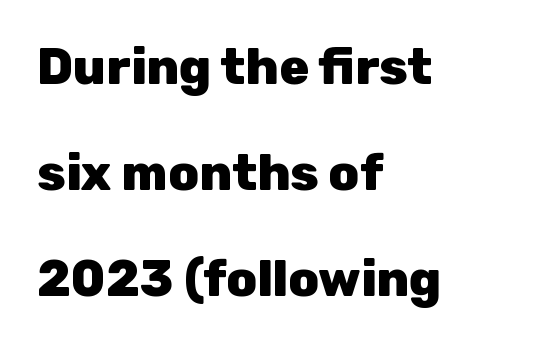
Airy leading. Line starts are locked; line ends wander. This is sans-serif lettering, the kind often seen on screens and signage. The lettering holds an erect, upright posture throughout. Every letter is thick-stroked: bold, no question.
